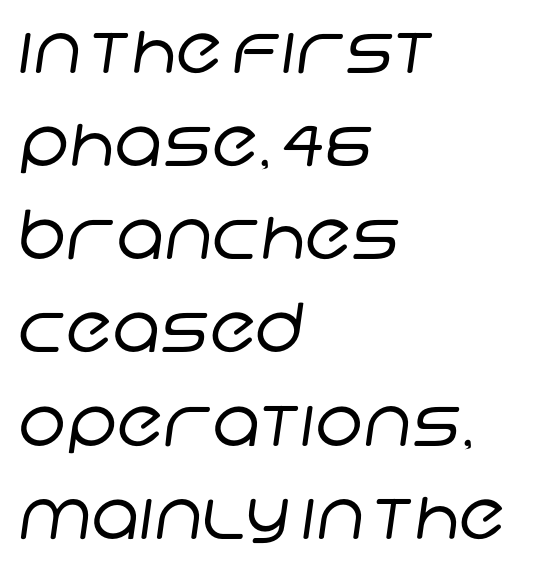
The image shows 68 px regular-weight sans-serif type; set left-aligned, normal line spacing (1.37x), normal letter spacing, not underlined; low stroke contrast and a large x-height.
